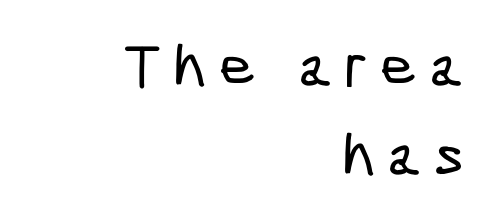
The image shows 62 px condensed sans-serif type; set right-aligned, normal line spacing (1.43x), unusually wide letter spacing (+0.21 em), not underlined; low stroke contrast and a medium x-height.
